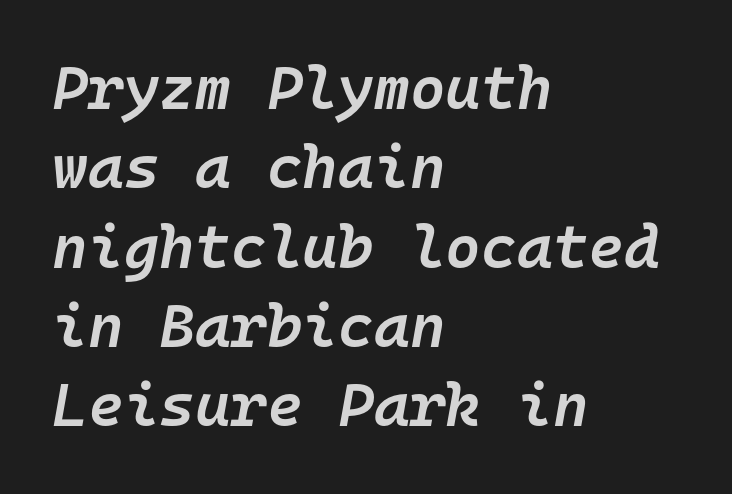
Unmarked baselines from the first word to the last. Monospaced: the letters line up in strict vertical columns. The specimen reads as italic at a glance. Rows of type keep a routine distance in the vertical direction. Look at the stroke-to-counter ratio: somewhat heavy, a semibold. No extra tracking has been applied to these lines.
